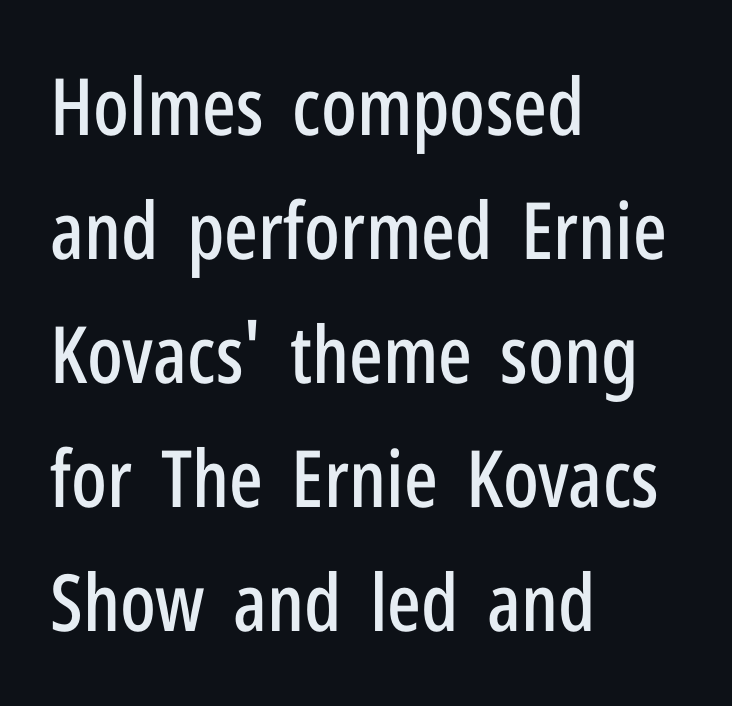
You can tell it's not italic because the verticals are truly vertical. Layout note: lines flush left. The words here are not underlined. What's the leading like? Ordinary, nothing unusual.
